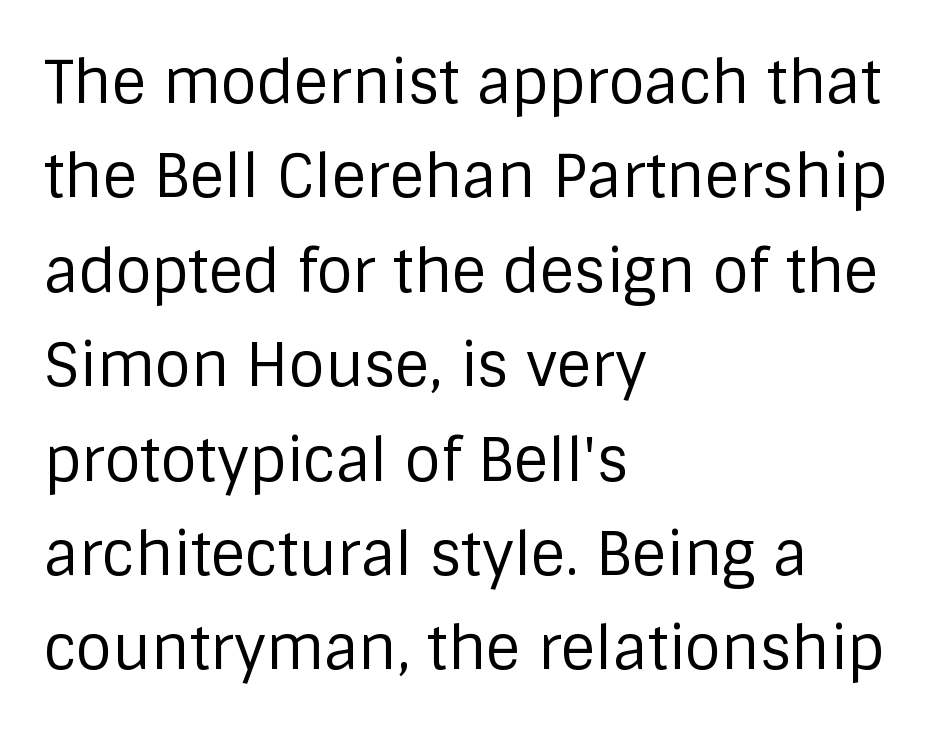
The face used here is proportionally spaced, like ordinary book or web type. The designer went with a sans here, leaving each stem footless. The cut favours lightness, reaching ordinary text weight at its darkest. Horizontal alignment here is leftward, the default for most running prose. The typography opts for an upright posture over an oblique one.
